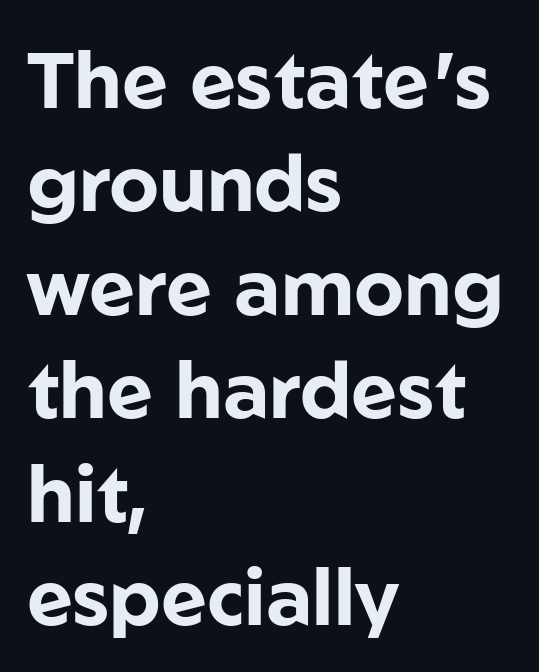
The image shows 79 px bold sans-serif type, upright; set left-aligned, normal line spacing (1.31x), normal letter spacing, not underlined; low stroke contrast and a medium x-height.
